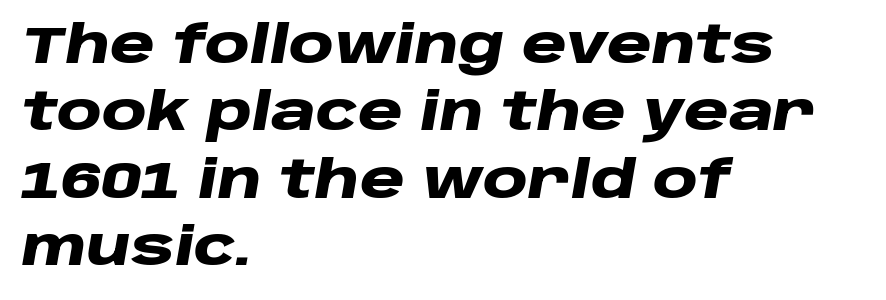
The image shows 51 px heavy, wide type, italic (leaning right); set left-aligned, normal line spacing (1.32x), normal letter spacing, not underlined; low stroke contrast and a large x-height.
